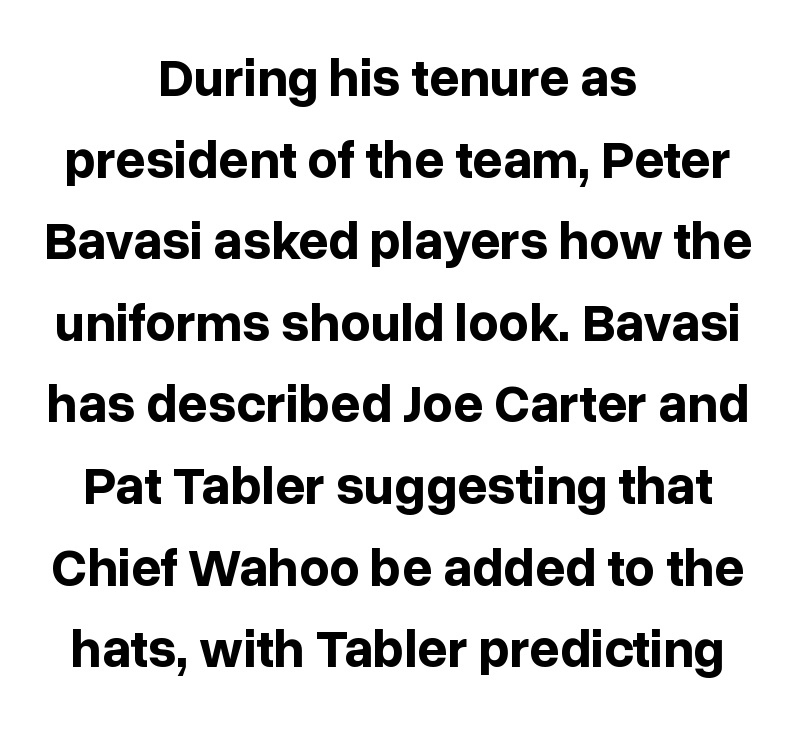
{"serif": "no", "italic": "no", "bold": "yes", "weight": "bold", "width": "normal", "stroke_contrast": "low", "x_height": "medium", "monospaced": "no", "underline": "no", "align": "center", "line_spacing": "normal", "line_spacing_ratio": 1.54, "letter_spacing": "normal", "letter_spacing_em": 0.0, "glyph_px": 53}
